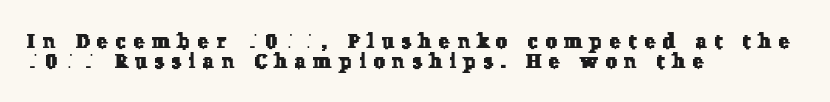
The image shows 20 px text type; set left-aligned, tight line spacing (0.99x), unusually wide letter spacing (+0.39 em), not underlined.
